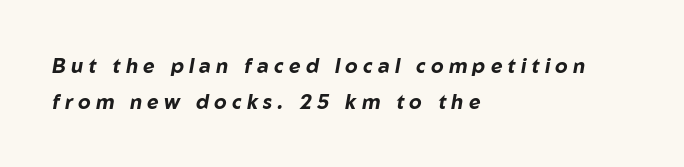
Q: Is the text bold? A: Yes.
Q: Is the text italic (slanted)? A: Yes, it leans right by about 10 degrees.
Q: Is the text underlined? A: No.
Q: How is the paragraph aligned? A: Left-aligned.
Q: Is the spacing between letters normal or unusually wide? A: Unusually wide.
